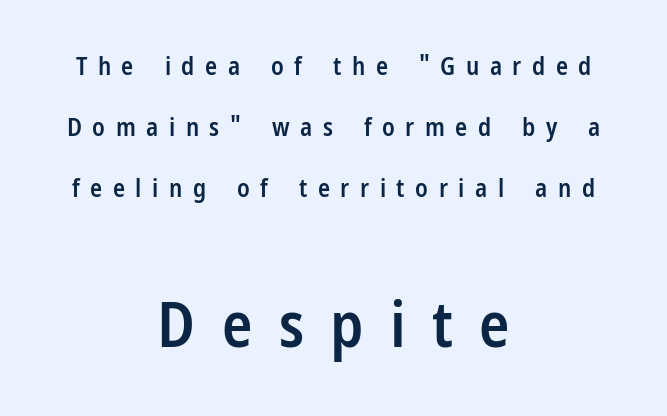
The image shows 63 px semibold, condensed sans-serif type, upright; set centered, loose line spacing (2.45x), unusually wide letter spacing (+0.42 em), not underlined; the second (bottom) block is 2.52x larger; low stroke contrast and a medium x-height.
